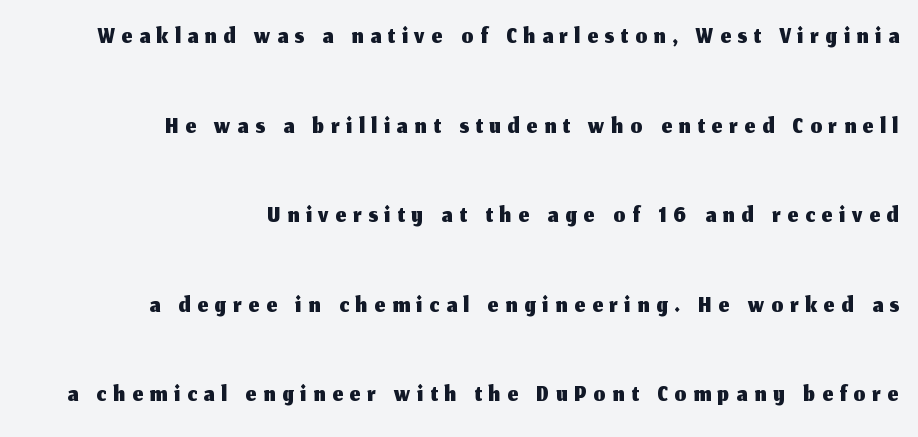
Q: Is the text italic (slanted)? A: No, it is upright.
Q: Is the typeface a serif or a sans-serif typeface? A: Sans-serif.
Q: Is the text underlined? A: No.
Q: How is the paragraph aligned? A: Right-aligned.
Q: Is the spacing between lines tight, normal or loose? A: Loose.
Q: Width (condensed, normal, or wide)? A: Normal.
Q: Stroke contrast? A: Medium.
Q: x-height? A: Medium.
Q: Monospaced? A: No.
